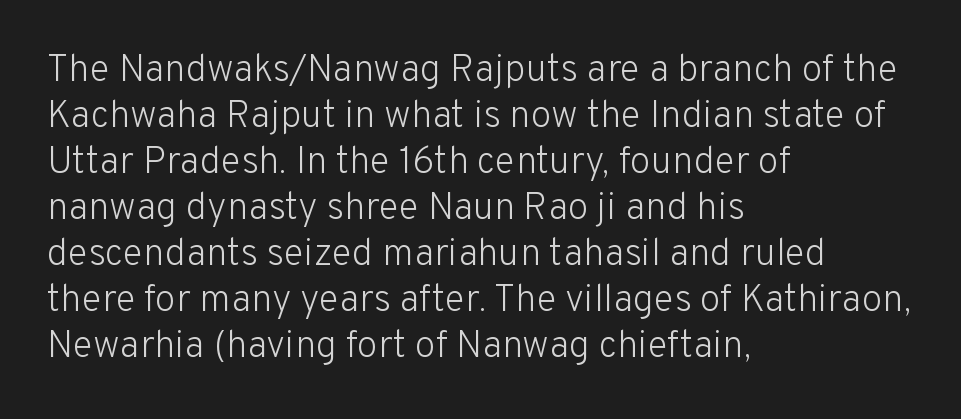
{"serif": "no", "italic": "no", "bold": "no", "weight": "light", "width": "normal", "stroke_contrast": "low", "x_height": "medium", "monospaced": "no", "underline": "no", "align": "left", "line_spacing_ratio": 1.21, "letter_spacing": "normal", "letter_spacing_em": 0.0, "glyph_px": 38}
